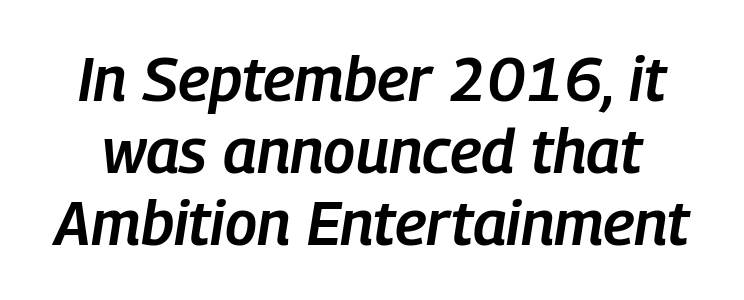
The zone under the glyphs is completely vacant. A bit beefed up — I'd call it semibold rather than bold. Letter spacing: default. Do the characters align in a grid? No, the font is proportional.
